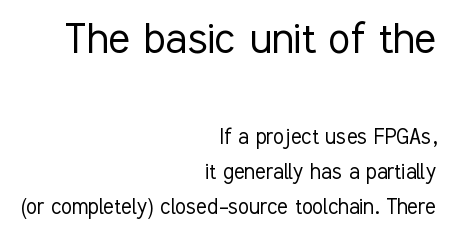
Q: Is the text bold? A: No.
Q: Is the text italic (slanted)? A: No, it is upright.
Q: Is the typeface a serif or a sans-serif typeface? A: Sans-serif.
Q: Is the text underlined? A: No.
Q: How is the paragraph aligned? A: Right-aligned.
Q: Is the spacing between letters normal or unusually wide? A: Normal.
Q: Is the spacing between lines tight, normal or loose? A: Normal.
Q: Which block of text is set in a larger size, the first (top) or the second (bottom)? A: The first (top) one.
Q: Width (condensed, normal, or wide)? A: Condensed.
Q: Stroke contrast? A: Low.
Q: x-height? A: Medium.
Q: Monospaced? A: No.
